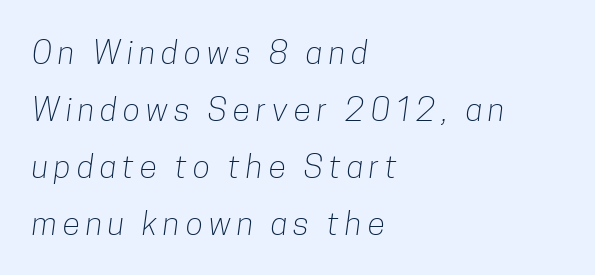
The image shows 32 px light, condensed sans-serif type; set left-aligned, line spacing 1.78x, not underlined; low stroke contrast and a medium x-height.
